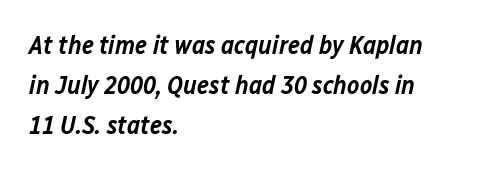
The block of text has a typical density, with ordinary space between rows. Plain, unruled lines of type. On the weight axis this lands at semibold, roughly 600. Observe the ordinary spacing: letters are neighbours, not strangers. Typeset ragged right — the left edge is the straight one.
